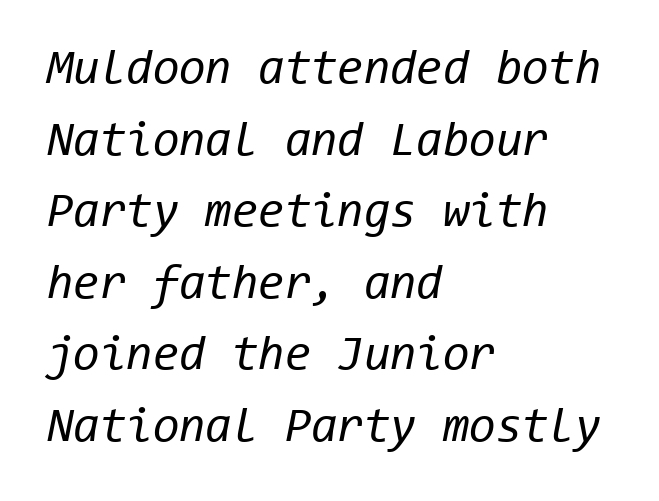
The area under the type is left untouched. Vertical spacing — default. An italicized treatment has been applied to the whole sample. Look at the tracking — it's just the regular setting, nothing added.
